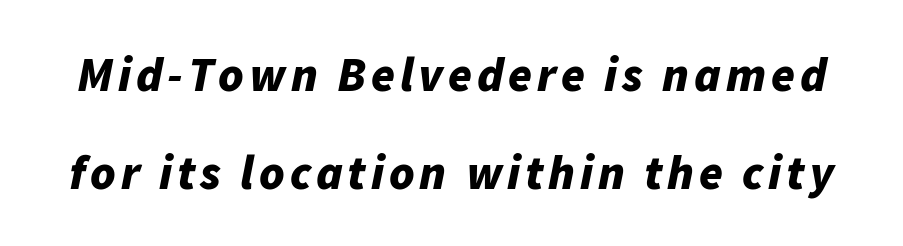
Plenty of ink on the page — the face is bold. Vertically, the passage feels expansive, rows floating well apart. Note the varied advance widths — an 'i' is clearly narrower than an 'm'. Clear beneath every line of the passage.
